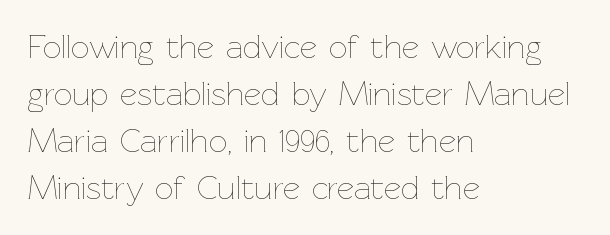
The line texture is even and compact thanks to regular tracking. The letterforms sit at book weight or below. Normally led — the rows are evenly, conventionally spaced. Underline: absent.
